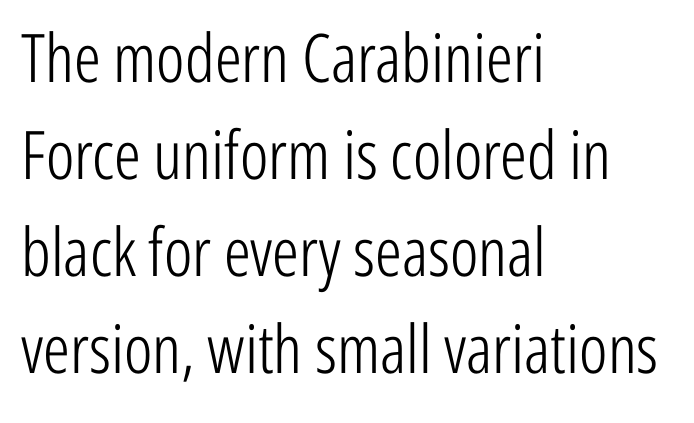
This sample is left-justified, so line endings fall wherever the words run out. Tracking here is standard; glyphs follow each other at the usual distance. Nope, no serifs anywhere on these letters. Leading: standard.
